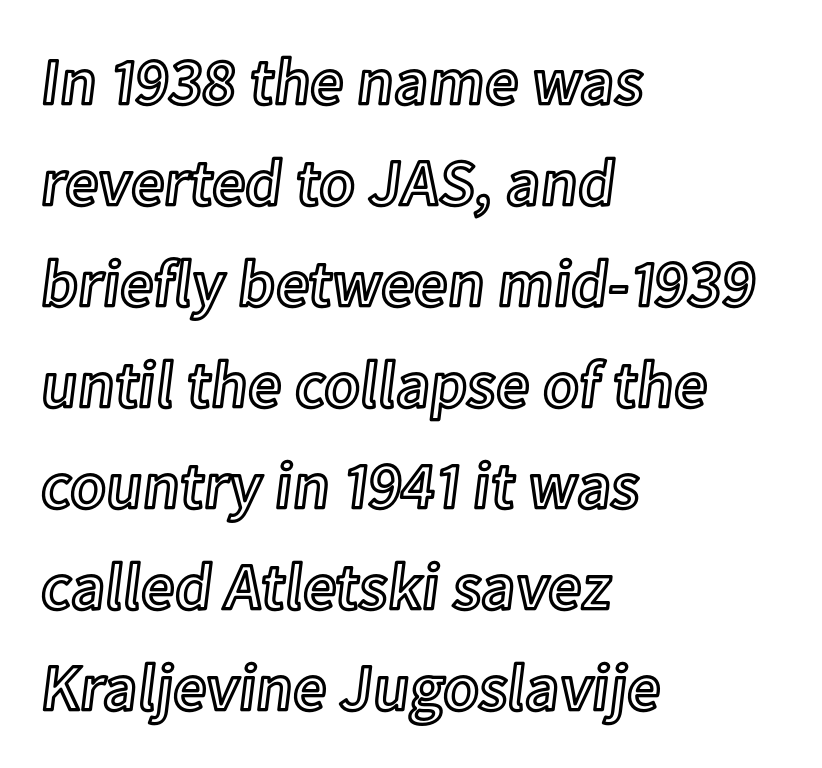
Q: Is the text italic (slanted)? A: Yes.
Q: Is the text underlined? A: No.
Q: How is the paragraph aligned? A: Left-aligned.
Q: Is the spacing between letters normal or unusually wide? A: Normal.
Q: Is the spacing between lines tight, normal or loose? A: Normal.
Q: Width (condensed, normal, or wide)? A: Normal.
Q: x-height? A: Medium.
Q: Monospaced? A: No.
